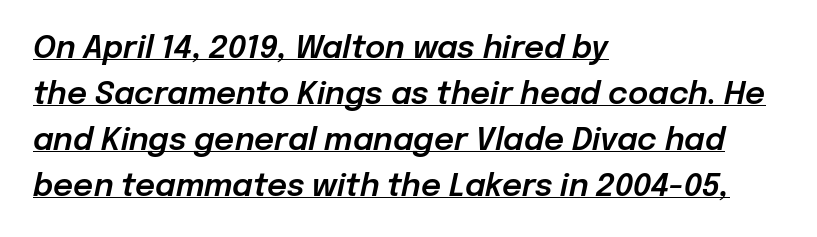
{"italic": "yes", "lean": "right", "slant_degrees": 12, "width": "normal", "stroke_contrast": "low", "x_height": "medium", "monospaced": "no", "underline": "yes", "align": "left", "line_spacing": "normal", "line_spacing_ratio": 1.48, "letter_spacing": "normal", "letter_spacing_em": 0.0, "glyph_px": 31}
